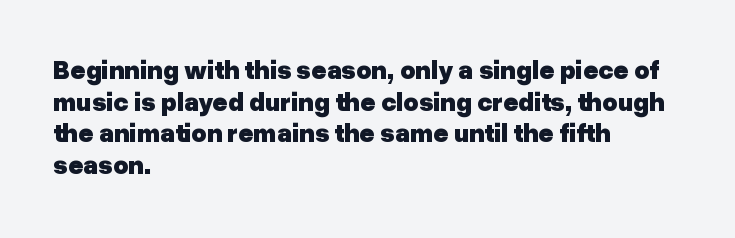
The image shows 26 px bold type, upright; set left-aligned, line spacing 1.22x, normal letter spacing, not underlined.
